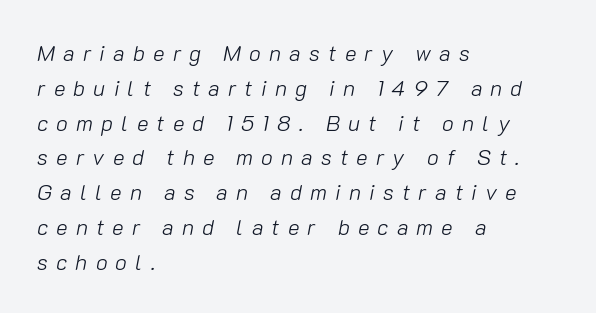
{"italic": "yes", "lean": "right", "slant_degrees": 10, "bold": "no", "underline": "no", "align": "left", "line_spacing": "normal", "line_spacing_ratio": 1.58, "letter_spacing": "wide", "letter_spacing_em": 0.37, "glyph_px": 22}
